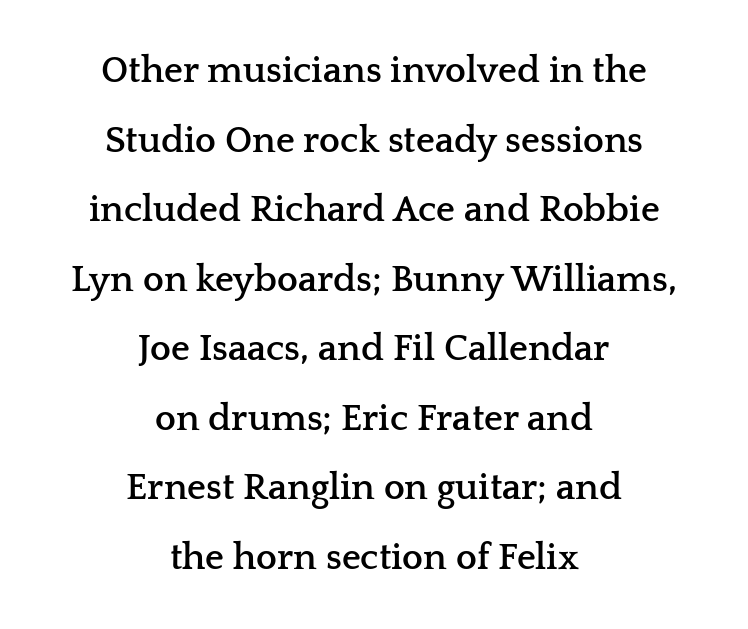
The image shows 37 px semibold, wide serif type, upright; set centered, line spacing 1.88x, normal letter spacing, not underlined; low stroke contrast and a medium x-height.
